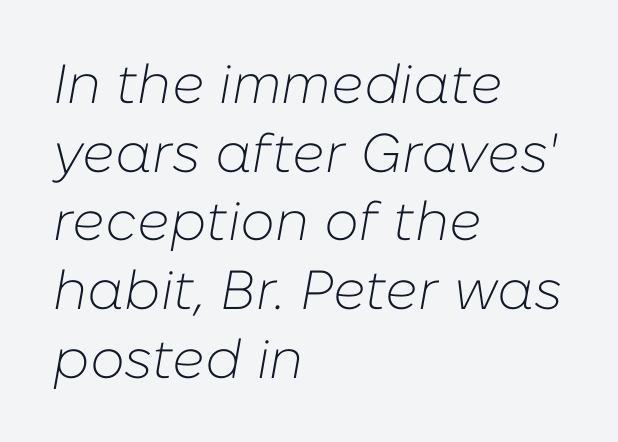
The zone under the glyphs is completely vacant. Layout note: lines flush left. Look at the tracking — it's just the regular setting, nothing added. Vertically, the passage feels balanced, rows spaced as you'd expect. Is this a fixed-width face? No — the glyphs have proportional, varying widths. Heft: none added — not bold.
